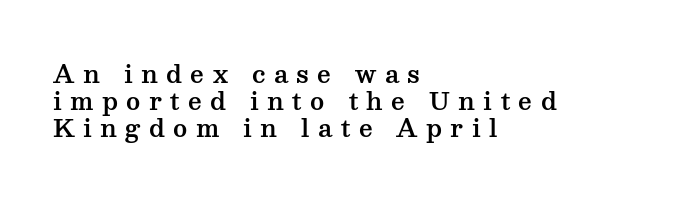
{"italic": "no", "underline": "no", "align": "left", "line_spacing": "tight", "line_spacing_ratio": 1.13, "letter_spacing": "wide", "letter_spacing_em": 0.35, "glyph_px": 24}
